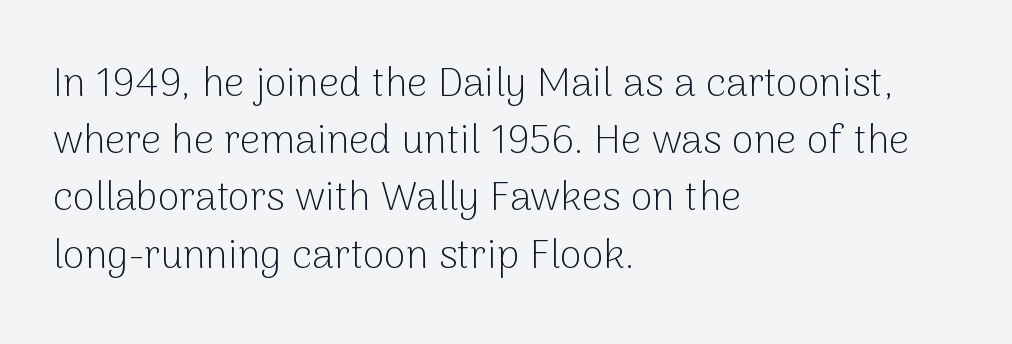
Typeset ragged right — the left edge is the straight one. Tall strokes in this sample are plumb rather than angled. Varying glyph widths throughout — classic text-font behaviour. The words here are not underlined.
